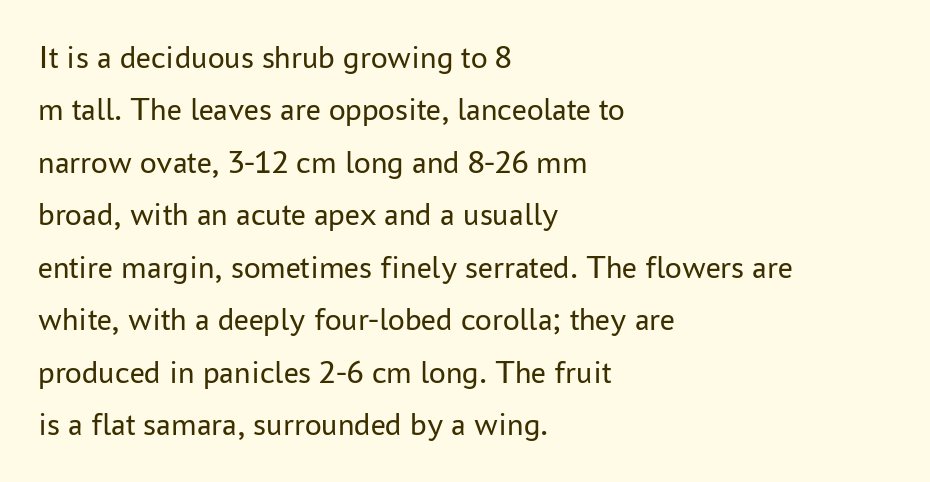
The image shows 33 px regular-weight sans-serif type, upright; set left-aligned, normal line spacing (1.59x), normal letter spacing, not underlined; low stroke contrast and a medium x-height.
